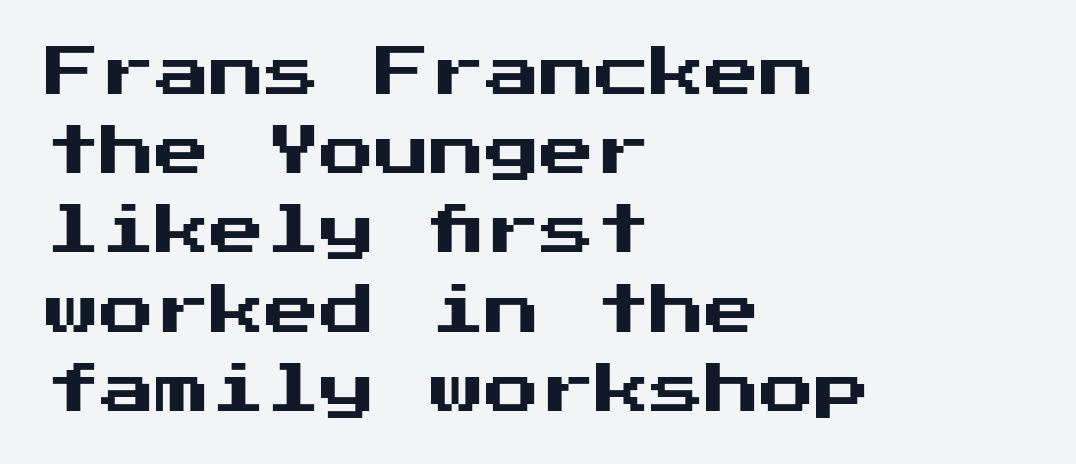
Inter-character spacing is left at the font's built-in metrics. Vertically, the passage feels balanced, rows spaced as you'd expect. Check under the words: just untouched page. The letters carry no serifs — their stems end cleanly without finishing strokes. The typography opts for an upright posture over an oblique one. Where is the straight margin? On the left.
